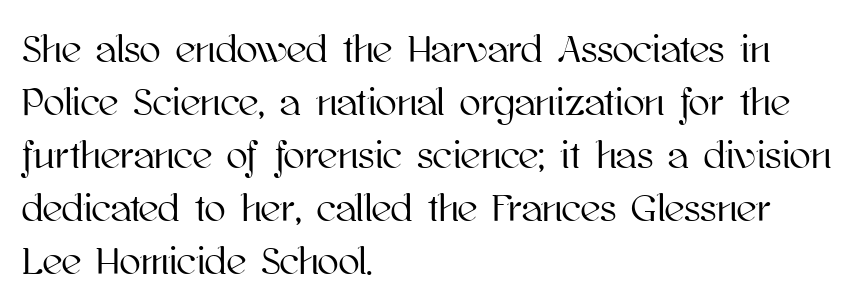
The image shows 39 px text type, upright; set left-aligned, normal line spacing (1.36x), normal letter spacing, not underlined; high stroke contrast and a medium x-height.
